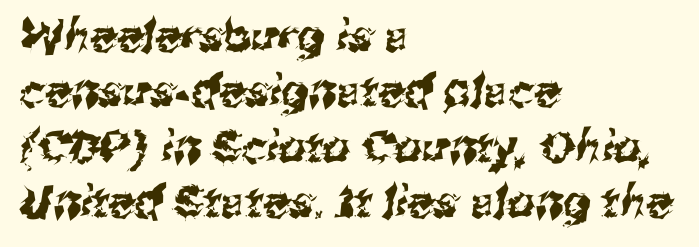
{"serif": "no", "width": "normal", "stroke_contrast": "medium", "x_height": "medium", "monospaced": "no", "underline": "no", "align": "left", "line_spacing": "normal", "line_spacing_ratio": 1.26, "letter_spacing": "normal", "letter_spacing_em": 0.0, "glyph_px": 44}
